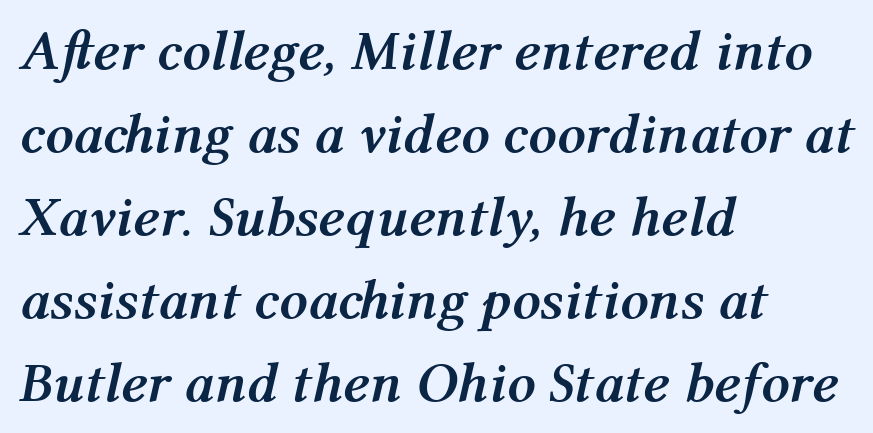
Q: Is the text bold? A: Yes.
Q: Is the text italic (slanted)? A: Yes, it leans right by about 12 degrees.
Q: Is the text underlined? A: No.
Q: How is the paragraph aligned? A: Left-aligned.
Q: Is the spacing between letters normal or unusually wide? A: Normal.
Q: Is the spacing between lines tight, normal or loose? A: Normal.
Q: Width (condensed, normal, or wide)? A: Normal.
Q: Stroke contrast? A: Medium.
Q: x-height? A: Medium.
Q: Monospaced? A: No.
